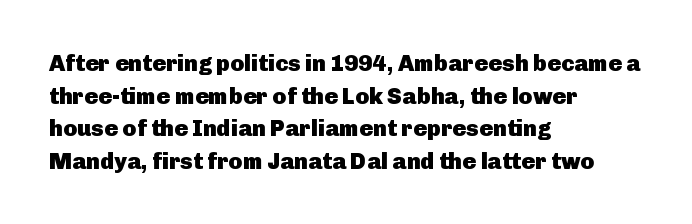
{"italic": "no", "bold": "yes", "underline": "no", "align": "left", "line_spacing": "normal", "line_spacing_ratio": 1.42, "letter_spacing": "normal", "letter_spacing_em": 0.0, "glyph_px": 23}
